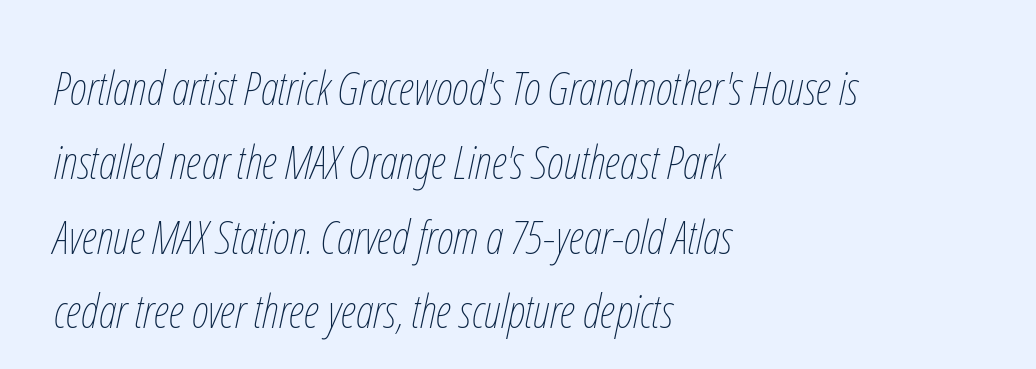
The image shows 47 px thin, condensed type, italic (leaning right); set left-aligned, normal line spacing (1.58x), normal letter spacing, not underlined; low stroke contrast and a medium x-height.
